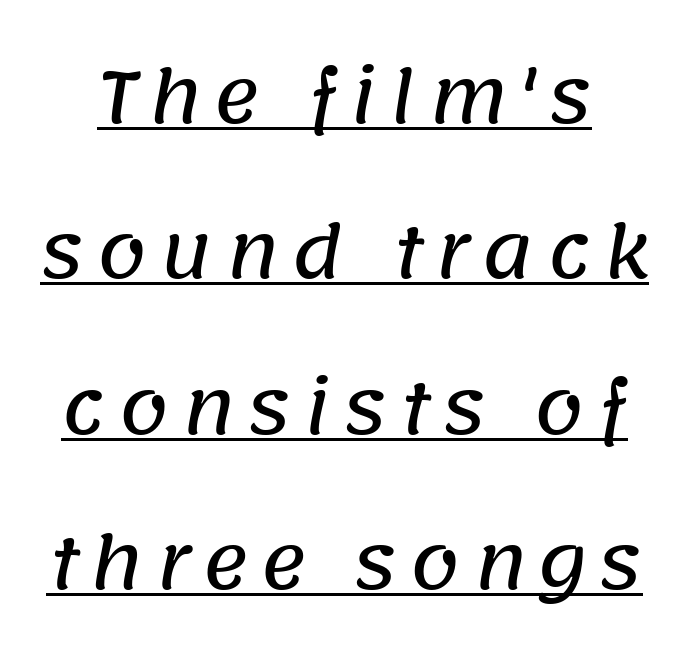
Q: Is the typeface a serif or a sans-serif typeface? A: Sans-serif.
Q: Is the text underlined? A: Yes.
Q: Is the spacing between lines tight, normal or loose? A: Loose.
Q: Width (condensed, normal, or wide)? A: Normal.
Q: Stroke contrast? A: Low.
Q: x-height? A: Large.
Q: Monospaced? A: No.
